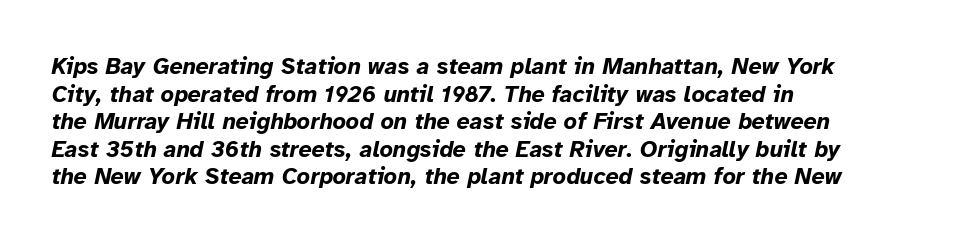
Q: Is the text bold? A: Yes.
Q: Is the text italic (slanted)? A: Yes, it leans right by about 12 degrees.
Q: Is the text underlined? A: No.
Q: How is the paragraph aligned? A: Left-aligned.
Q: Is the spacing between letters normal or unusually wide? A: Normal.
